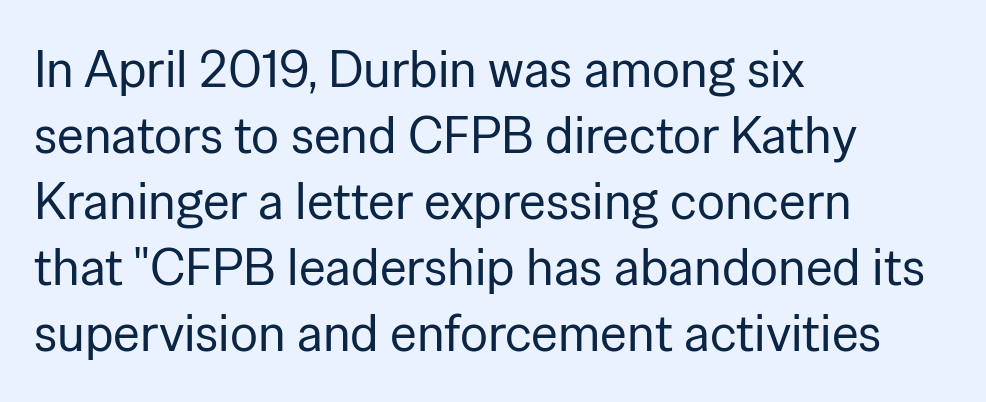
The image shows 52 px regular-weight sans-serif type, upright; set left-aligned, normal line spacing (1.27x), normal letter spacing, not underlined; low stroke contrast and a medium x-height.
